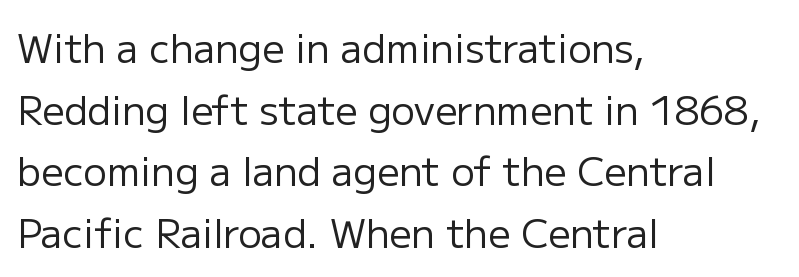
The image shows 39 px regular-weight sans-serif type, upright; set left-aligned, normal line spacing (1.58x), normal letter spacing, not underlined; low stroke contrast and a medium x-height.
